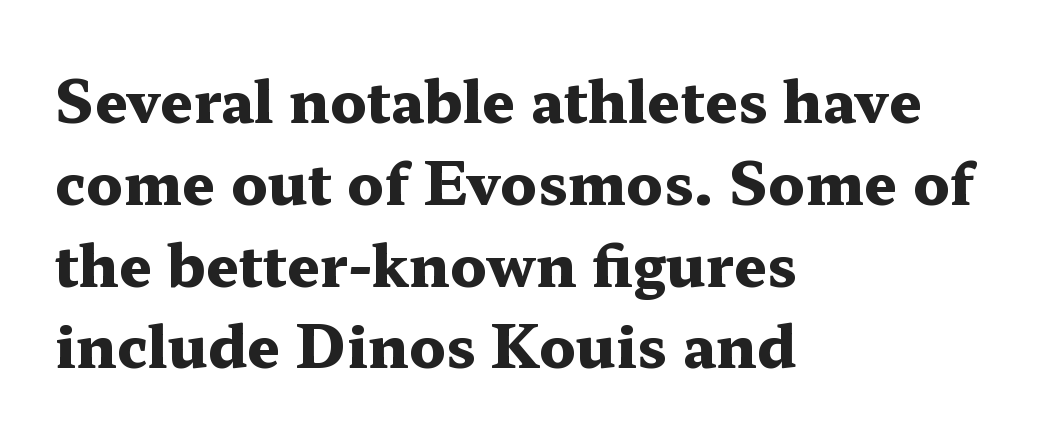
The lines sit at an ordinary, default distance from one another. The letters carry serifs — small finishing strokes at the ends of their stems. Strokes here are thick enough to call this a true bold. There is no visible air inserted between adjacent glyphs. Descenders are the only things crossing below the line. The rag falls on the right side of this text block.
